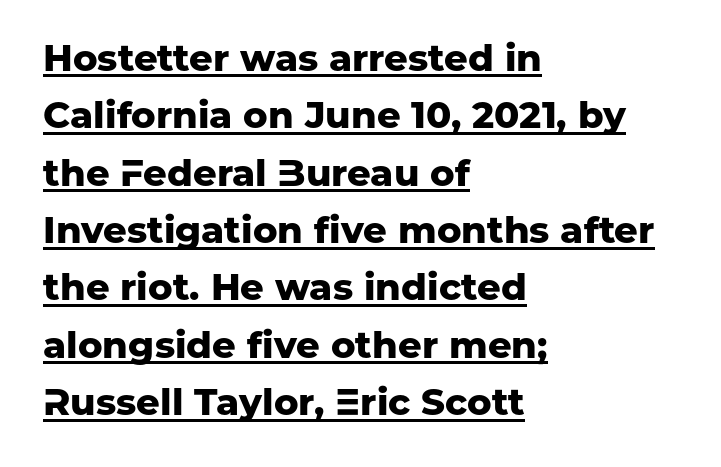
Casual observation: everything's shoved over to the left. Each new line begins a customary step beneath the previous one. Here the designer chose a conventional face with non-uniform glyph widths. Pretty heavy lettering here — definitely bold. Does the type have serifs? No, each stem ends abruptly.
